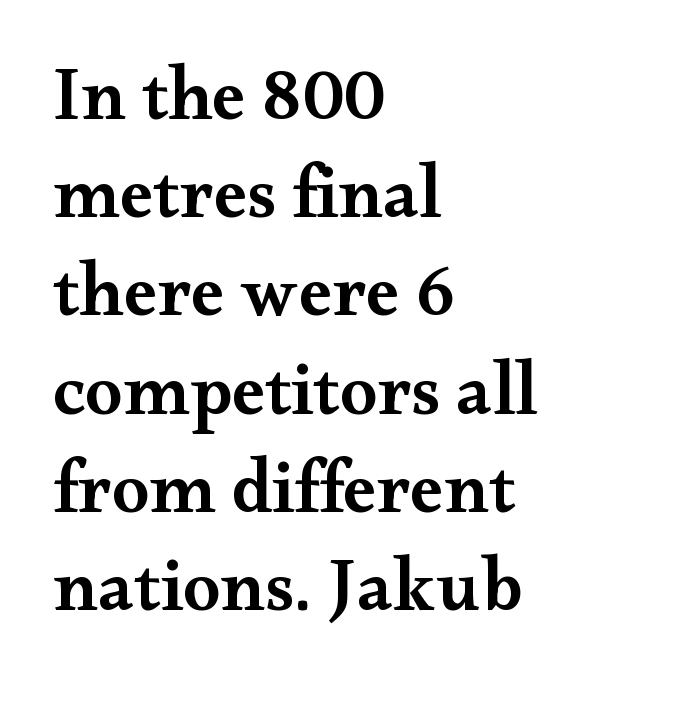
Q: Is the text bold? A: Semi-bold.
Q: Is the text italic (slanted)? A: No, it is upright.
Q: Is the typeface a serif or a sans-serif typeface? A: Serif.
Q: Is the text underlined? A: No.
Q: How is the paragraph aligned? A: Left-aligned.
Q: Is the spacing between letters normal or unusually wide? A: Normal.
Q: Is the spacing between lines tight, normal or loose? A: Normal.
Q: Width (condensed, normal, or wide)? A: Wide.
Q: Stroke contrast? A: Medium.
Q: x-height? A: Small.
Q: Monospaced? A: No.
